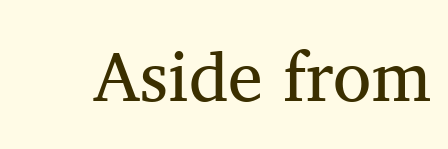
The image shows 70 px regular-weight serif type, upright; set normal letter spacing, not underlined; medium stroke contrast and a medium x-height.
